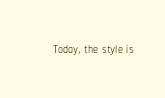
Posture: upright roman. Short note: letters normally spaced. The weight would be labelled regular, book, light, or lighter still. Lines of text with bare space underneath.
